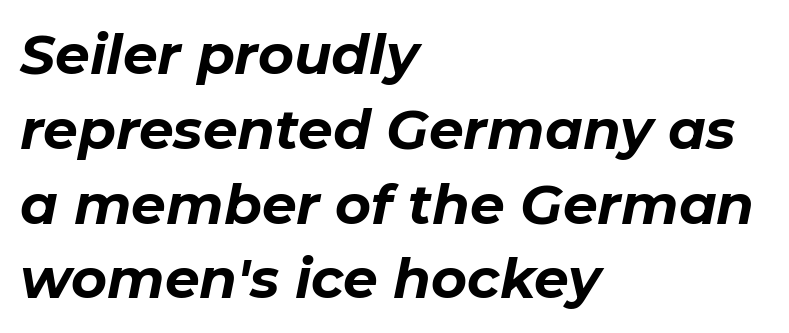
{"italic": "yes", "lean": "right", "slant_degrees": 11, "bold": "yes", "weight": "bold", "width": "normal", "stroke_contrast": "low", "x_height": "medium", "monospaced": "no", "underline": "no", "align": "left", "line_spacing": "normal", "line_spacing_ratio": 1.36, "letter_spacing": "normal", "letter_spacing_em": 0.0, "glyph_px": 55}
